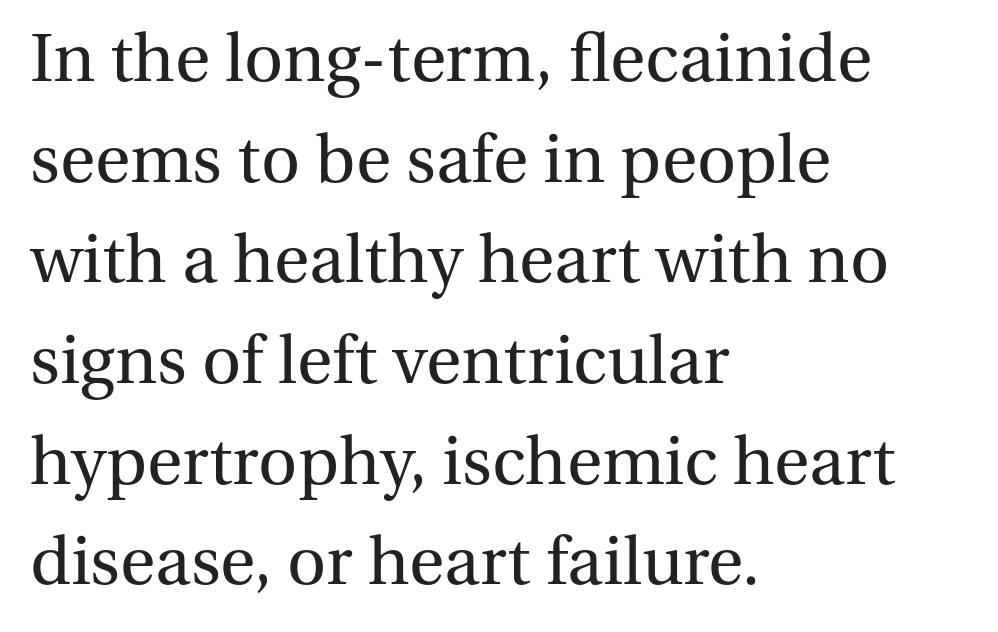
{"serif": "yes", "italic": "no", "bold": "no", "weight": "regular", "width": "normal", "stroke_contrast": "medium", "x_height": "medium", "monospaced": "no", "underline": "no", "align": "left", "line_spacing": "normal", "line_spacing_ratio": 1.48, "letter_spacing": "normal", "letter_spacing_em": 0.0, "glyph_px": 68}
